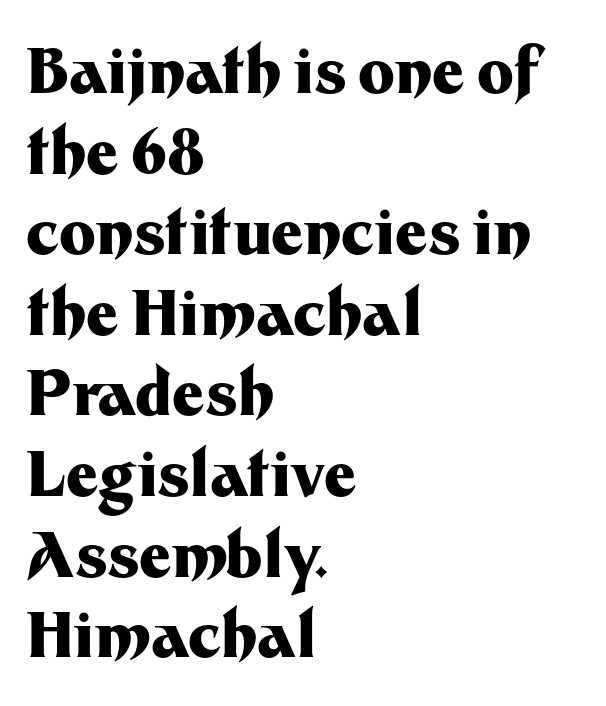
{"serif": "no", "italic": "no", "bold": "yes", "weight": "heavy", "width": "normal", "stroke_contrast": "medium", "x_height": "medium", "monospaced": "no", "underline": "no", "align": "left", "line_spacing": "normal", "line_spacing_ratio": 1.3, "letter_spacing": "normal", "letter_spacing_em": 0.0, "glyph_px": 62}
